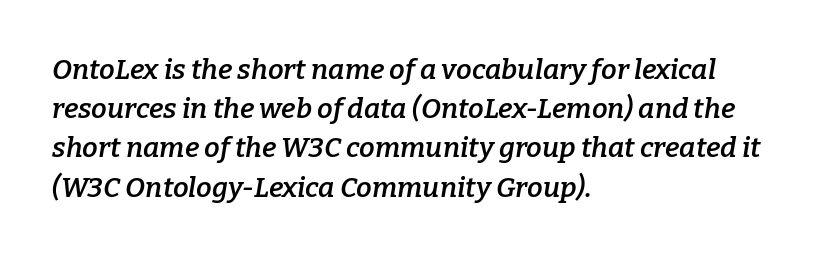
Q: Is the text bold? A: Semi-bold.
Q: Is the text italic (slanted)? A: Yes, it leans right by about 9 degrees.
Q: Is the typeface a serif or a sans-serif typeface? A: Serif.
Q: Is the text underlined? A: No.
Q: How is the paragraph aligned? A: Left-aligned.
Q: Is the spacing between letters normal or unusually wide? A: Normal.
Q: Is the spacing between lines tight, normal or loose? A: Normal.
Q: Width (condensed, normal, or wide)? A: Normal.
Q: Stroke contrast? A: Low.
Q: x-height? A: Medium.
Q: Monospaced? A: No.
